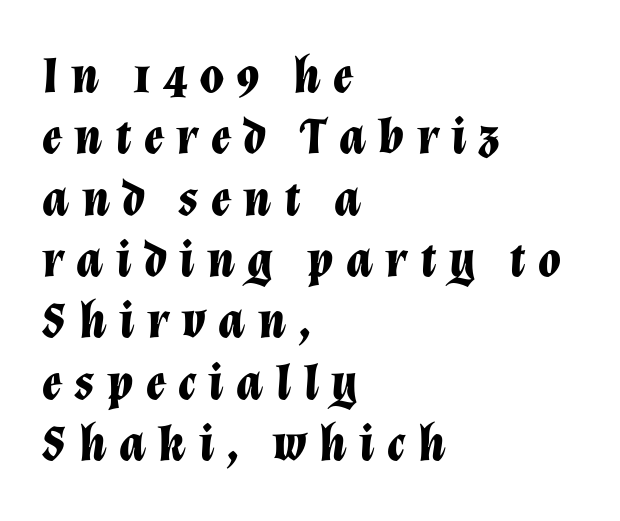
The image shows 52 px bold type, italic (leaning right); set left-aligned, line spacing 1.18x, unusually wide letter spacing (+0.24 em), not underlined; low stroke contrast and a medium x-height.
